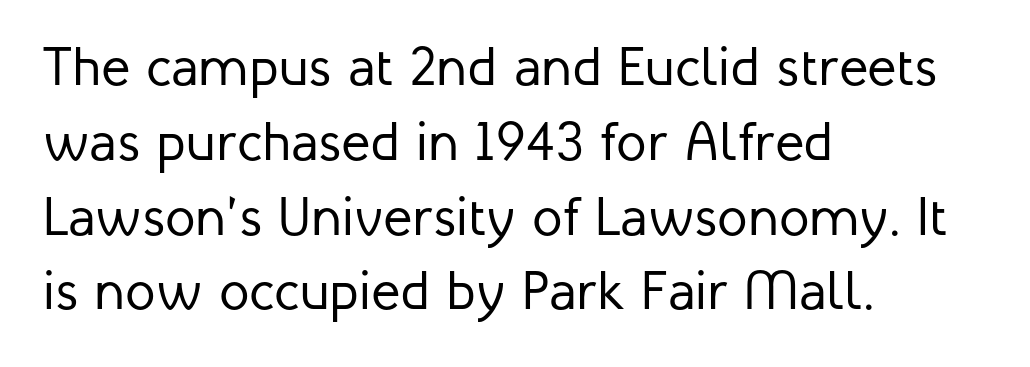
Each letter keeps its own natural width here, so spacing adapts to shape. Descender tails drop into unmarked territory. The paragraph shown leans on its left margin. On a weight scale, this lands at 450 or below.
